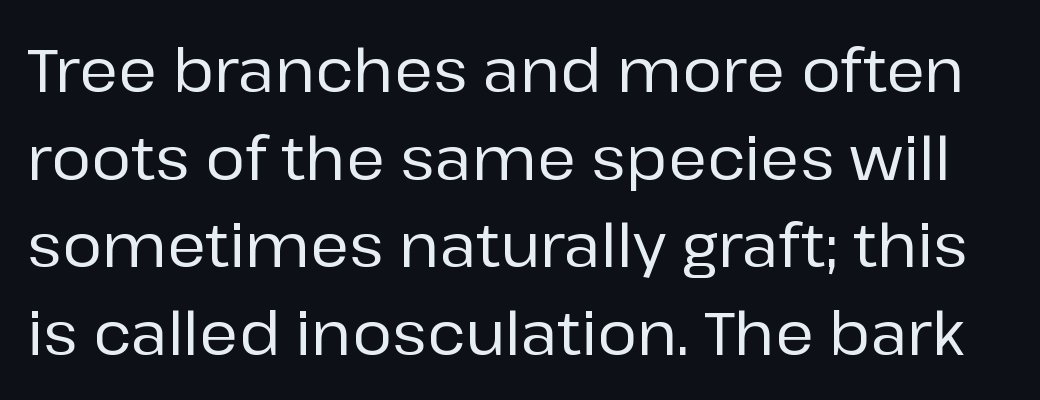
The image shows 60 px sans-serif type, upright; set normal line spacing (1.46x), normal letter spacing, not underlined; low stroke contrast and a medium x-height.
